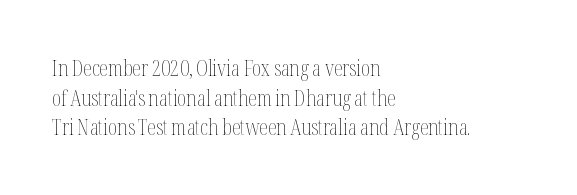
Q: Is the text bold? A: No.
Q: Is the text italic (slanted)? A: No, it is upright.
Q: Is the text underlined? A: No.
Q: How is the paragraph aligned? A: Left-aligned.
Q: Is the spacing between letters normal or unusually wide? A: Normal.
Q: Is the spacing between lines tight, normal or loose? A: Normal.
